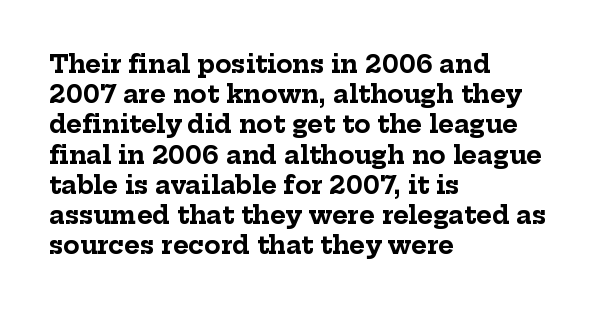
The ragged edge is on the right, which tells us the setting is flush left. The space beneath each line is pristine and unruled. This rendering leaves character spacing at its baseline value. The passage shown stacks its lines at a standard gap. Italic? Not at all — the glyphs are vertical. Emphasis by weight is at full strength: bold.
